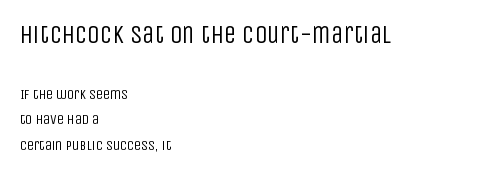
Q: Is the text bold? A: No.
Q: Is the text italic (slanted)? A: No, it is upright.
Q: Is the text underlined? A: No.
Q: How is the paragraph aligned? A: Left-aligned.
Q: Is the spacing between letters normal or unusually wide? A: Normal.
Q: Which block of text is set in a larger size, the first (top) or the second (bottom)? A: The first (top) one.
